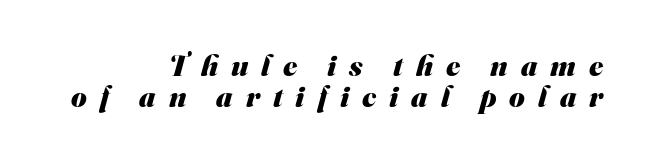
Q: Is the text bold? A: Yes.
Q: Is the typeface a serif or a sans-serif typeface? A: Sans-serif.
Q: Is the text underlined? A: No.
Q: How is the paragraph aligned? A: Right-aligned.
Q: Is the spacing between letters normal or unusually wide? A: Unusually wide.
Q: Is the spacing between lines tight, normal or loose? A: Tight.
Q: Width (condensed, normal, or wide)? A: Normal.
Q: Stroke contrast? A: Medium.
Q: x-height? A: Small.
Q: Monospaced? A: No.
